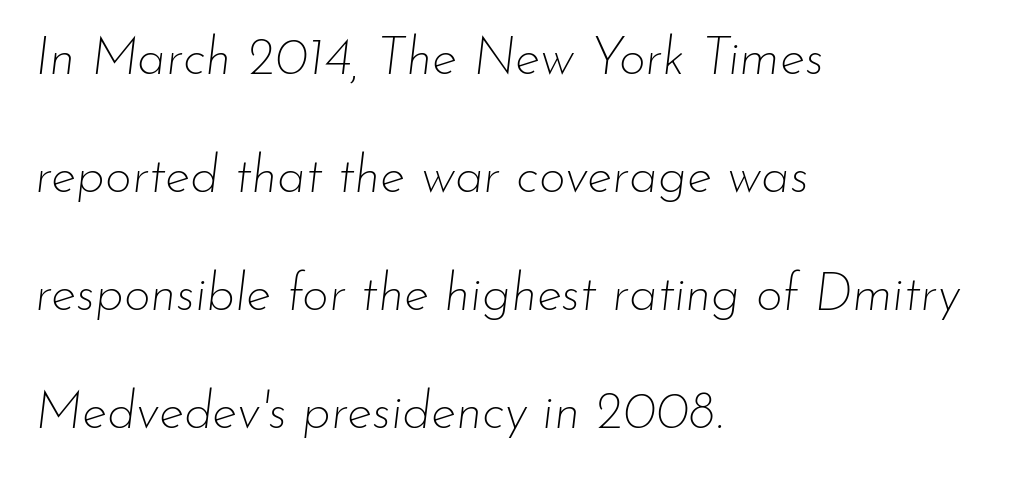
{"italic": "yes", "lean": "right", "slant_degrees": 7, "bold": "no", "weight": "thin", "width": "normal", "stroke_contrast": "low", "x_height": "small", "monospaced": "no", "underline": "no", "align": "left", "line_spacing": "loose", "line_spacing_ratio": 2.27, "letter_spacing": "normal", "letter_spacing_em": 0.0, "glyph_px": 52}
